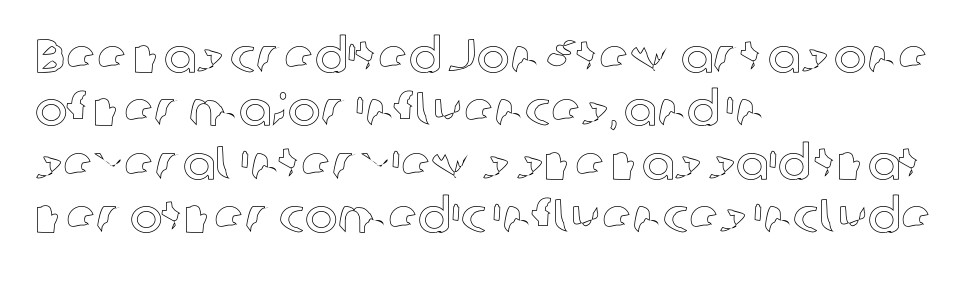
Upright lettering throughout. The line-height multiplier appears low, near solid setting. Plain, unruled lines of type. Nothing unusual about the tracking: characters are spaced as the font intends. The face used here is proportionally spaced, like ordinary book or web type. Reading down the block, your eye returns to a fixed left position each line.
